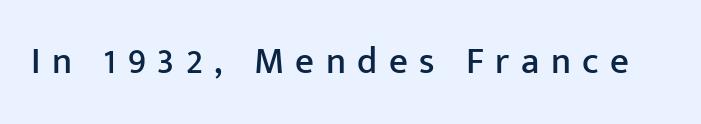
A bare baseline throughout the passage. Upright lettering throughout. Are there feet on the stems? There aren't — it's a sans. The gaps between neighbouring characters are conspicuously large.
